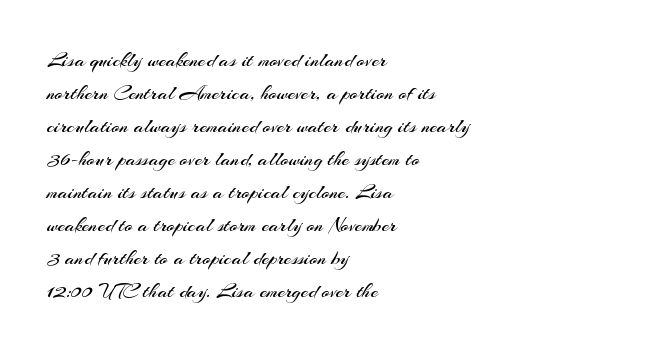
Q: Is the text bold? A: No.
Q: Is the text italic (slanted)? A: Yes.
Q: Is the text underlined? A: No.
Q: How is the paragraph aligned? A: Left-aligned.
Q: Is the spacing between letters normal or unusually wide? A: Normal.
Q: Is the spacing between lines tight, normal or loose? A: Normal.
